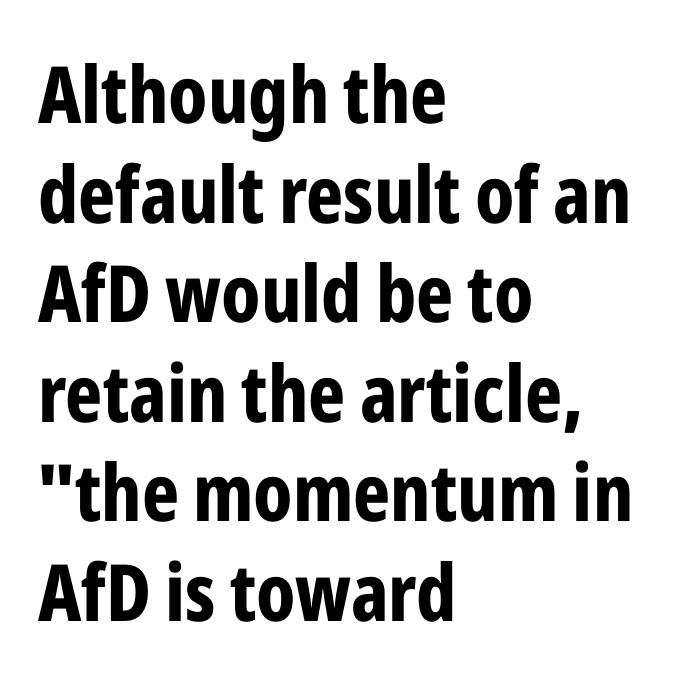
{"serif": "no", "italic": "no", "bold": "yes", "weight": "bold", "width": "condensed", "stroke_contrast": "low", "x_height": "medium", "monospaced": "no", "underline": "no", "align": "left", "line_spacing": "normal", "line_spacing_ratio": 1.26, "letter_spacing": "normal", "letter_spacing_em": 0.0, "glyph_px": 79}
